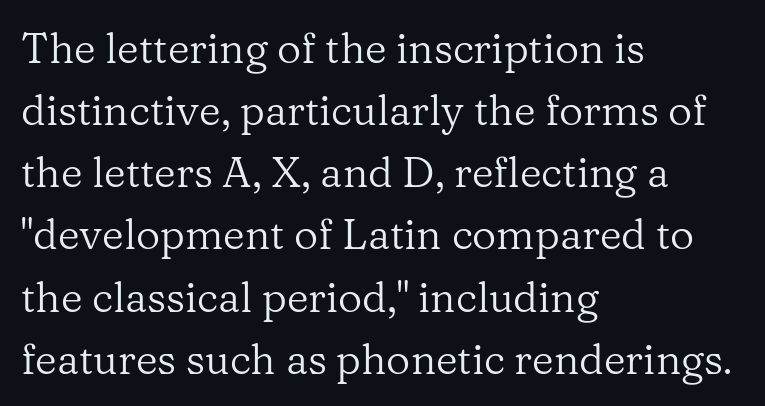
The image shows 42 px regular-weight serif type, upright; set left-aligned, normal line spacing (1.48x), normal letter spacing, not underlined; low stroke contrast and a medium x-height.
